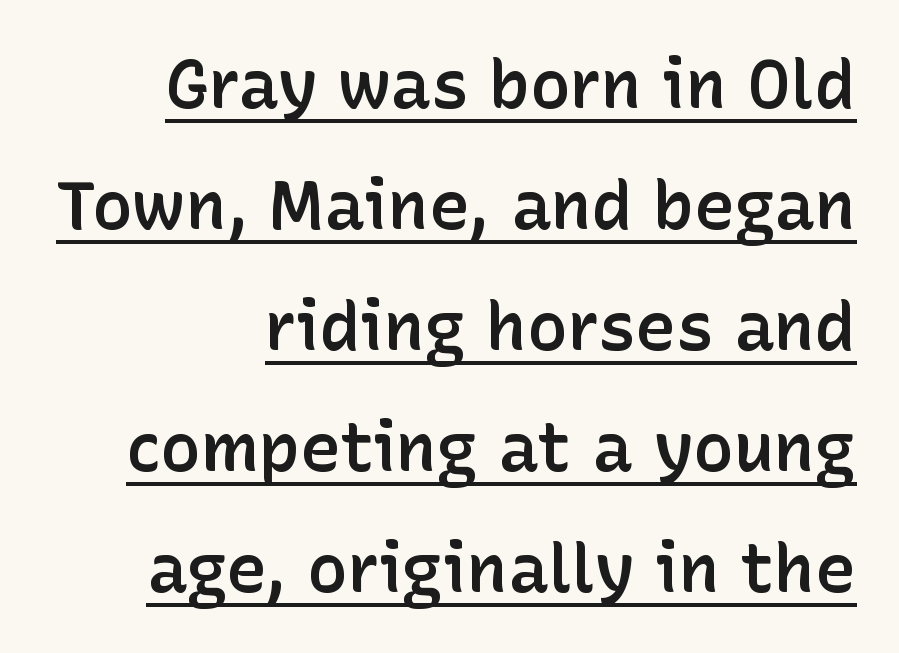
{"serif": "no", "italic": "no", "bold": "semi", "weight": "semibold", "width": "normal", "stroke_contrast": "low", "x_height": "medium", "monospaced": "no", "underline": "yes", "align": "right", "line_spacing_ratio": 1.78, "letter_spacing": "normal", "letter_spacing_em": 0.0, "glyph_px": 68}
